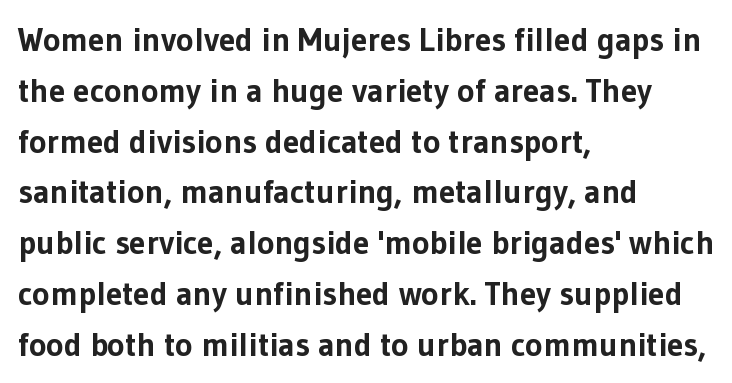
Q: Is the text bold? A: Yes.
Q: Is the text italic (slanted)? A: No, it is upright.
Q: Is the typeface a serif or a sans-serif typeface? A: Sans-serif.
Q: Is the text underlined? A: No.
Q: How is the paragraph aligned? A: Left-aligned.
Q: Is the spacing between letters normal or unusually wide? A: Normal.
Q: Is the spacing between lines tight, normal or loose? A: Normal.
Q: Width (condensed, normal, or wide)? A: Normal.
Q: Stroke contrast? A: Low.
Q: x-height? A: Medium.
Q: Monospaced? A: No.
